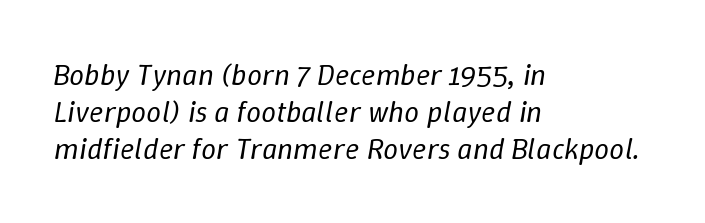
Counters stay open thanks to moderate or lighter strokes. The specimen omits any rule beneath the text block's lines. Spacing verdict: proportional, widths tailored to each character. Notice how the passage keeps a crisp vertical edge on the left only. Look at the tracking — it's just the regular setting, nothing added.
